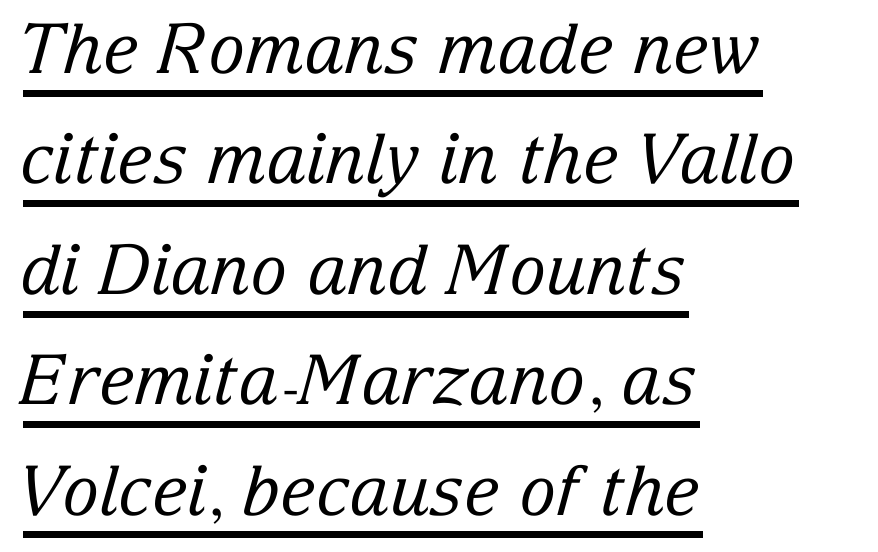
Q: Is the text bold? A: No.
Q: Is the text italic (slanted)? A: Yes, it leans right by about 15 degrees.
Q: Is the typeface a serif or a sans-serif typeface? A: Serif.
Q: Is the text underlined? A: Yes.
Q: How is the paragraph aligned? A: Left-aligned.
Q: Is the spacing between letters normal or unusually wide? A: Normal.
Q: Is the spacing between lines tight, normal or loose? A: Normal.
Q: Width (condensed, normal, or wide)? A: Normal.
Q: Stroke contrast? A: Low.
Q: x-height? A: Medium.
Q: Monospaced? A: No.
